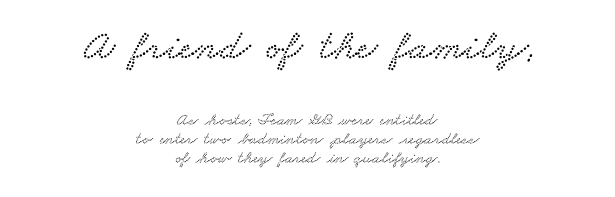
The image shows 43 px wide serif type; set centered, tight line spacing (1.12x), normal letter spacing, not underlined; the first (top) block is 2.53x larger; low stroke contrast and a small x-height.
